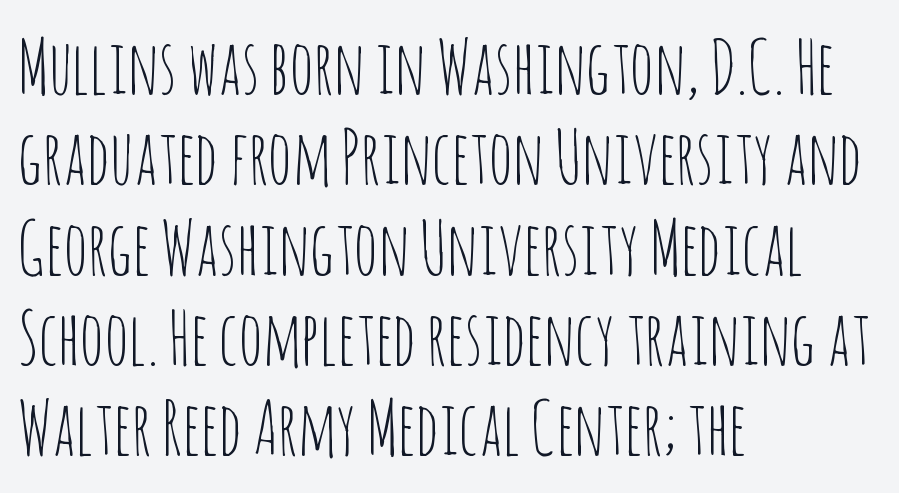
The image shows 74 px thin, condensed sans-serif type, upright; set left-aligned, line spacing 1.22x, normal letter spacing, not underlined; low stroke contrast and a large x-height.
